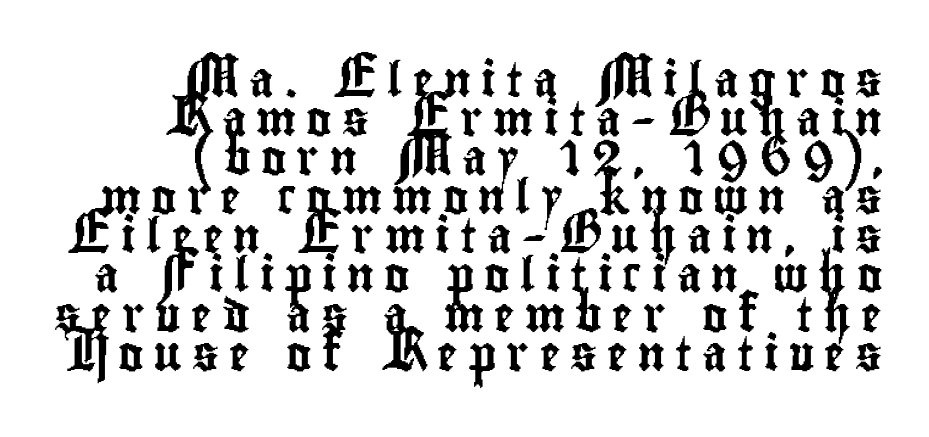
Short and long lines alike share a common ending point at right. Rendered with straight, roman letterforms. The passage shown stacks its lines with hardly any gap. You can tell from the bare stems that sans-serif type was used. Spacing verdict: proportional, widths tailored to each character.
